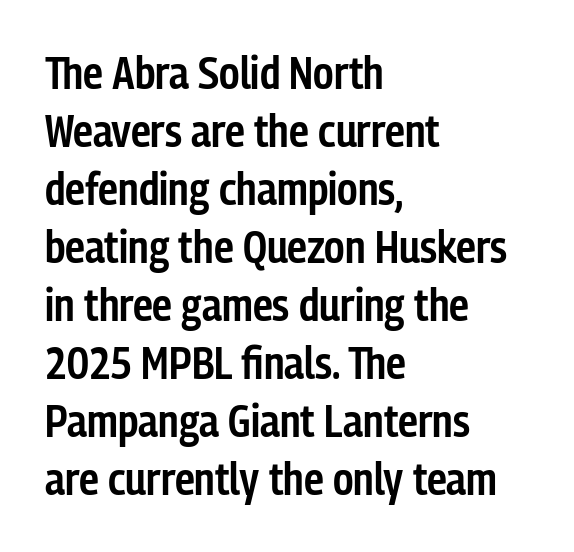
{"serif": "no", "italic": "no", "bold": "semi", "weight": "semibold", "width": "condensed", "stroke_contrast": "low", "x_height": "medium", "monospaced": "no", "underline": "no", "align": "left", "line_spacing": "normal", "line_spacing_ratio": 1.29, "letter_spacing": "normal", "letter_spacing_em": 0.0, "glyph_px": 45}
